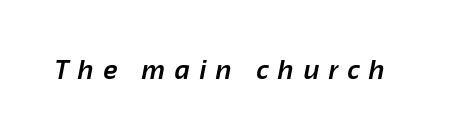
Q: Is the text bold? A: Yes.
Q: Is the text underlined? A: No.
Q: Is the spacing between letters normal or unusually wide? A: Unusually wide.
